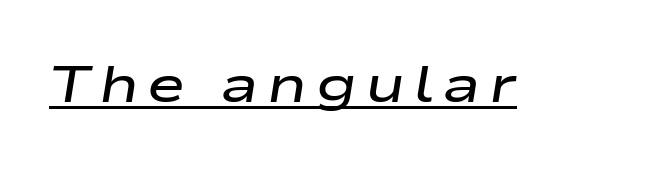
Q: Is the text bold? A: Semi-bold.
Q: Is the text italic (slanted)? A: Yes, it leans right by about 9 degrees.
Q: Is the text underlined? A: Yes.
Q: Width (condensed, normal, or wide)? A: Wide.
Q: Stroke contrast? A: Low.
Q: x-height? A: Medium.
Q: Monospaced? A: No.
